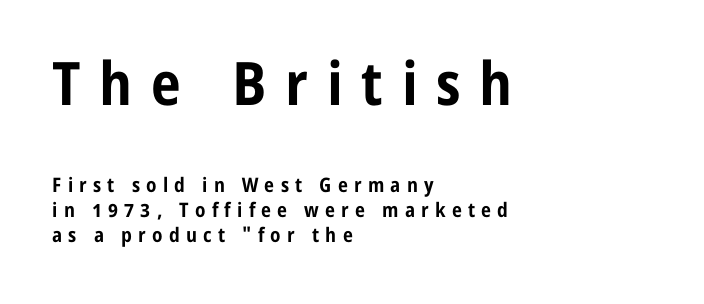
Q: Is the text bold? A: Yes.
Q: Is the text italic (slanted)? A: No, it is upright.
Q: Is the typeface a serif or a sans-serif typeface? A: Sans-serif.
Q: Is the text underlined? A: No.
Q: How is the paragraph aligned? A: Left-aligned.
Q: Is the spacing between letters normal or unusually wide? A: Unusually wide.
Q: Which block of text is set in a larger size, the first (top) or the second (bottom)? A: The first (top) one.
Q: Width (condensed, normal, or wide)? A: Condensed.
Q: Stroke contrast? A: Low.
Q: x-height? A: Medium.
Q: Monospaced? A: No.
